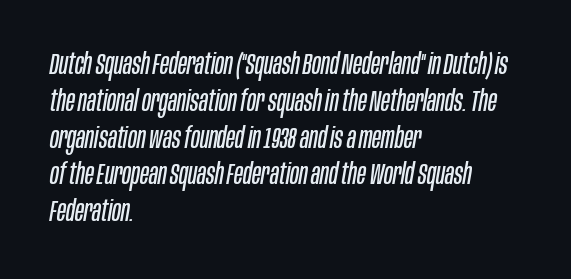
The image shows 29 px regular-weight, condensed type, italic (leaning right); set left-aligned, normal line spacing (1.27x), normal letter spacing, not underlined; low stroke contrast and a large x-height.
